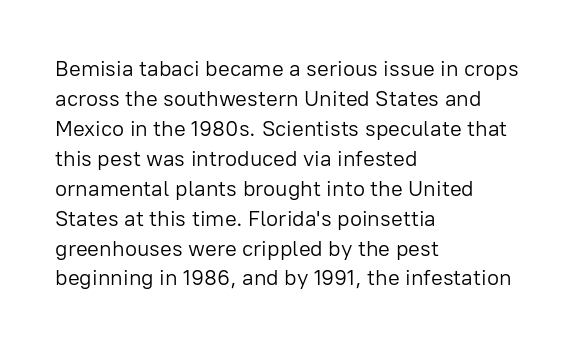
Reading down the column, the eye jumps a familiar distance to each next line. Left-aligned paragraph, ragged on the right. Check under the words: just untouched page. Nope, not italic — everything's standing straight.
